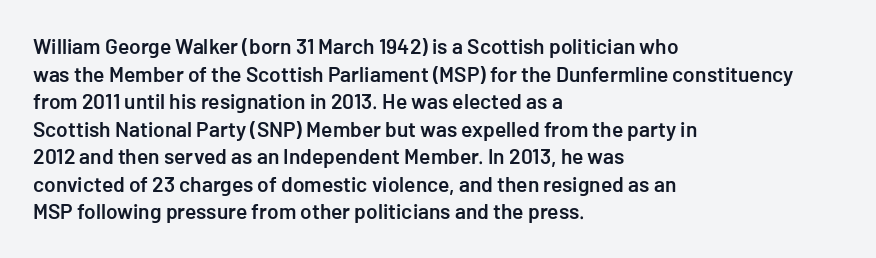
The image shows 21 px text type, upright; set left-aligned, normal line spacing (1.31x), normal letter spacing, not underlined.
